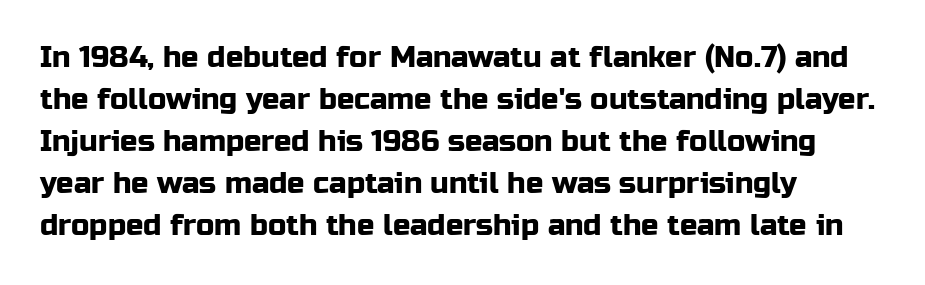
Glance below the letters and you will spot only blank space. This sample keeps an unexceptional amount of space between lines. The letters sit at their default tracking, neither squeezed nor spread. Serif or sans? Sans — the stroke terminals are bare. Varying glyph widths throughout — classic text-font behaviour. The font's upright variant was chosen for this text.
